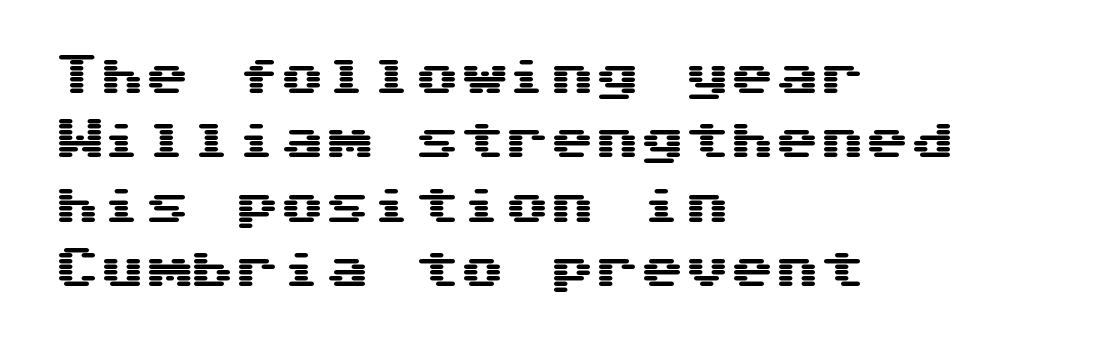
Q: Is the text italic (slanted)? A: No, it is upright.
Q: Is the typeface a serif or a sans-serif typeface? A: Sans-serif.
Q: Is the text underlined? A: No.
Q: How is the paragraph aligned? A: Left-aligned.
Q: Is the spacing between letters normal or unusually wide? A: Normal.
Q: Is the spacing between lines tight, normal or loose? A: Normal.
Q: Width (condensed, normal, or wide)? A: Wide.
Q: Stroke contrast? A: Medium.
Q: x-height? A: Medium.
